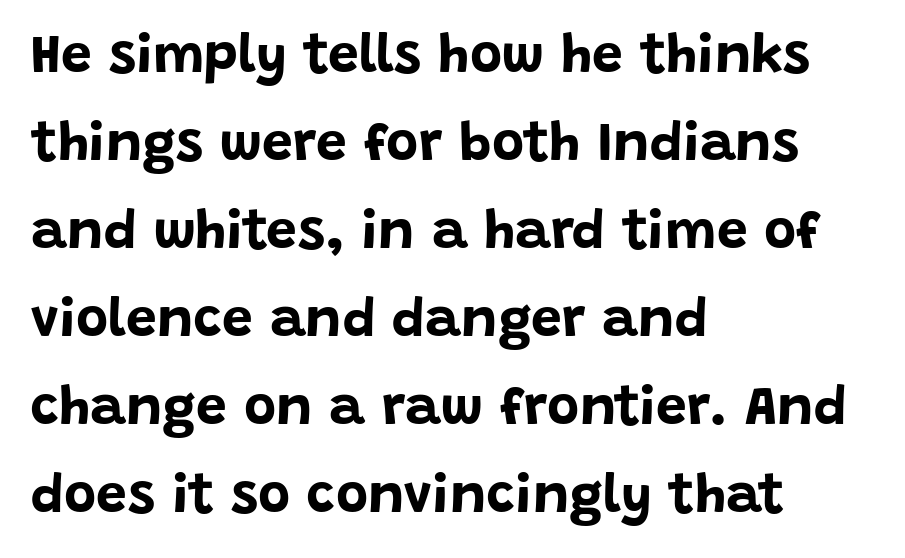
The image shows 55 px bold sans-serif type, upright; set left-aligned, normal line spacing (1.6x), normal letter spacing, not underlined; low stroke contrast and a large x-height.
